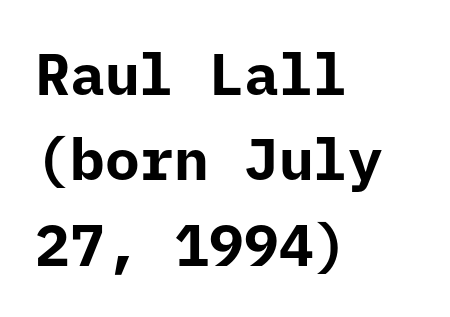
The image shows 58 px bold sans-serif type, upright, monospaced; set left-aligned, normal line spacing (1.47x), normal letter spacing, not underlined; low stroke contrast and a medium x-height.
